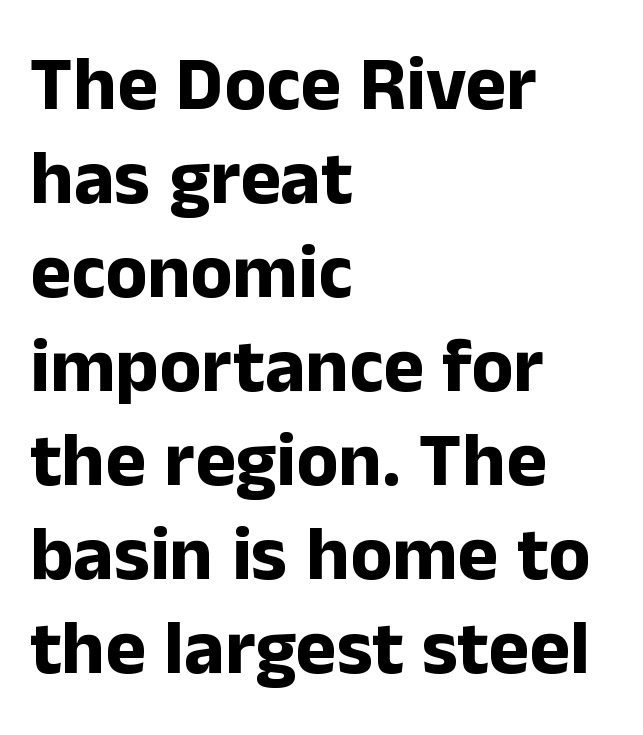
Plenty of ink on the page — the face is bold. A typesetter would label this face a sans. Tall strokes in this sample are plumb rather than angled. Descenders are the only things crossing below the line. Layout note: lines flush left.
